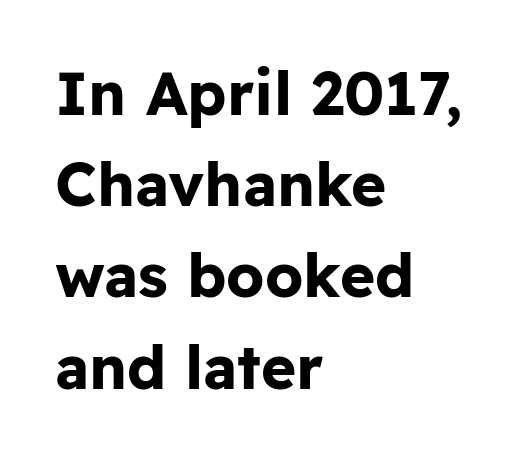
{"serif": "no", "italic": "no", "bold": "yes", "weight": "bold", "width": "normal", "stroke_contrast": "low", "x_height": "medium", "monospaced": "no", "underline": "no", "align": "left", "line_spacing": "normal", "line_spacing_ratio": 1.52, "letter_spacing": "normal", "letter_spacing_em": 0.0, "glyph_px": 60}
